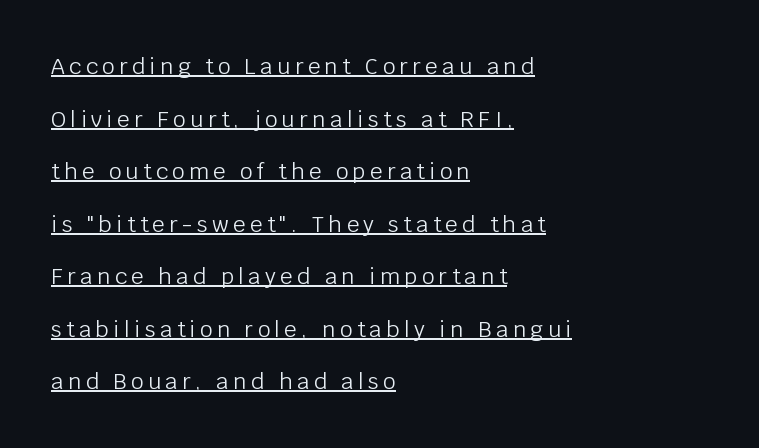
One glance says open: line gaps are wider than usual. Ascenders rise straight up at ninety degrees. Stem width sits at or under what a default text font uses. Students, note that the glyphs here are deliberately spaced far apart.
